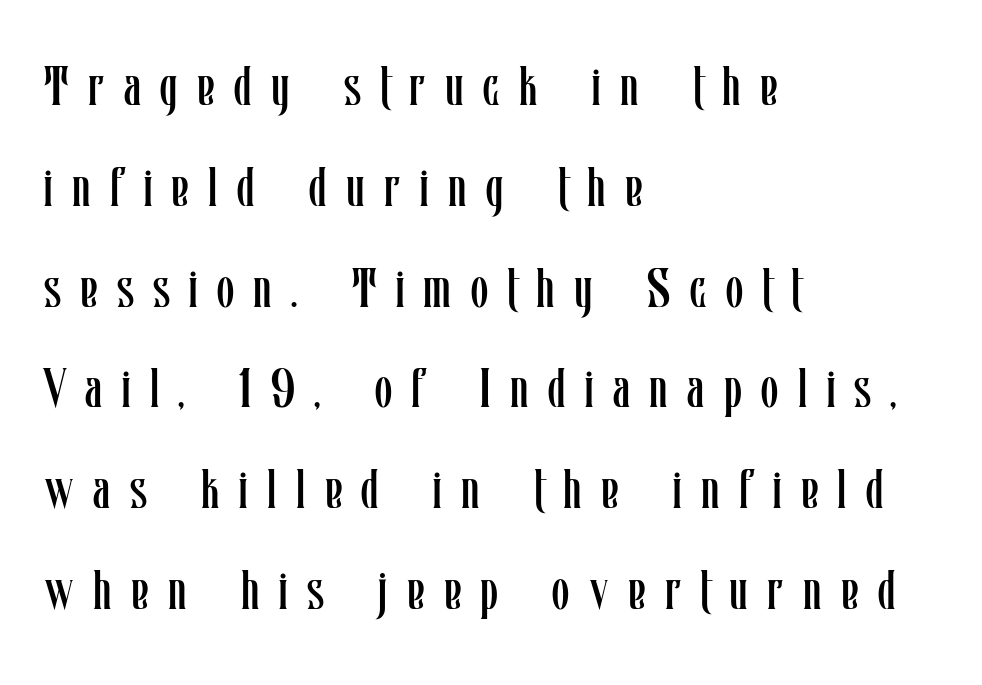
Italic: no, the glyphs are upright roman. The letters are spread apart with noticeably loose tracking. Unmarked baselines from the first word to the last. The paragraph shown leans on its left margin. The font sits on the lighter half of the weight spectrum, regular included. The rendering uses natural spacing where letterforms have individual widths.
